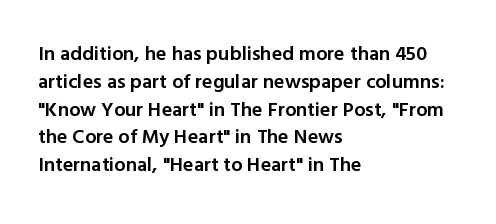
The image shows 20 px text type, upright; set left-aligned, normal line spacing (1.39x), normal letter spacing, not underlined.
